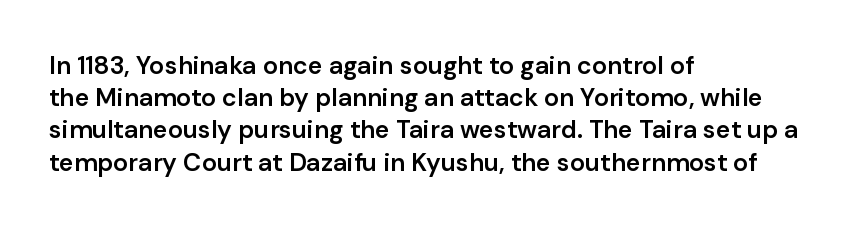
{"italic": "no", "bold": "semi", "underline": "no", "align": "left", "line_spacing": "normal", "line_spacing_ratio": 1.29, "letter_spacing": "normal", "letter_spacing_em": 0.0, "glyph_px": 25}
